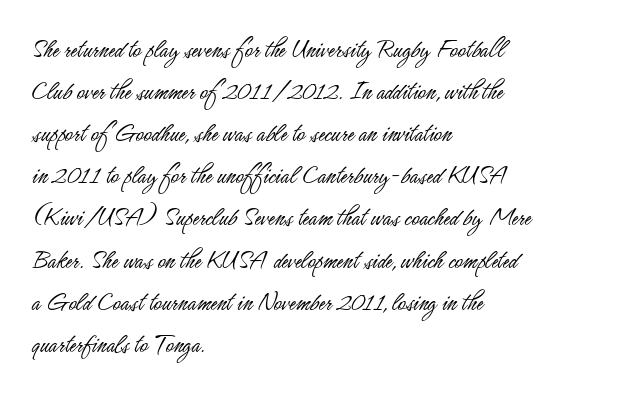
{"bold": "no", "underline": "no", "align": "left", "line_spacing": "normal", "line_spacing_ratio": 1.56, "letter_spacing": "normal", "letter_spacing_em": 0.0, "glyph_px": 27}
